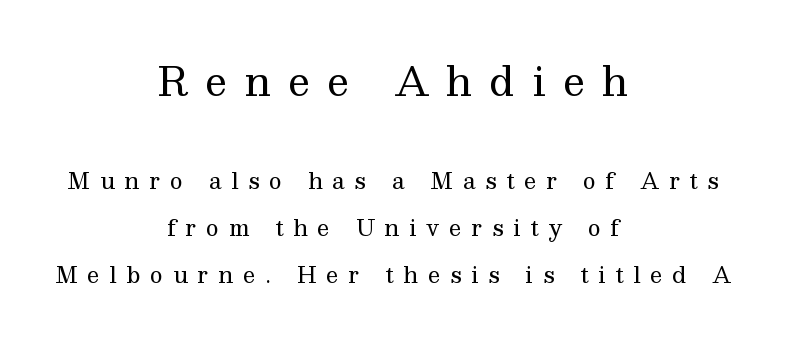
The image shows 39 px regular-weight serif type, upright; set centered, loose line spacing (2.13x), unusually wide letter spacing (+0.44 em), not underlined; the first (top) block is 1.77x larger; medium stroke contrast and a medium x-height.
